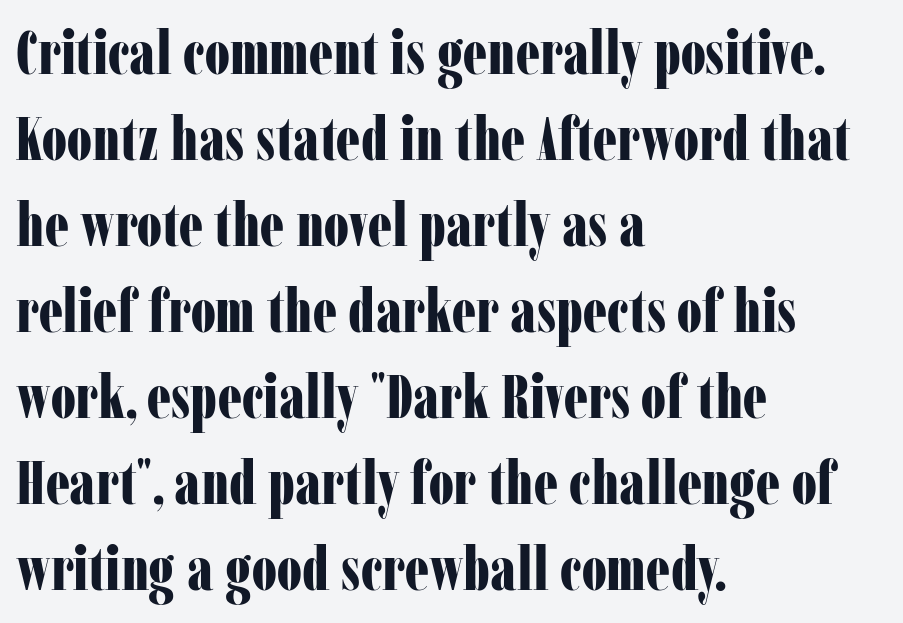
The image shows 61 px bold, condensed serif type, upright; set left-aligned, normal line spacing (1.41x), normal letter spacing, not underlined; low stroke contrast and a medium x-height.
